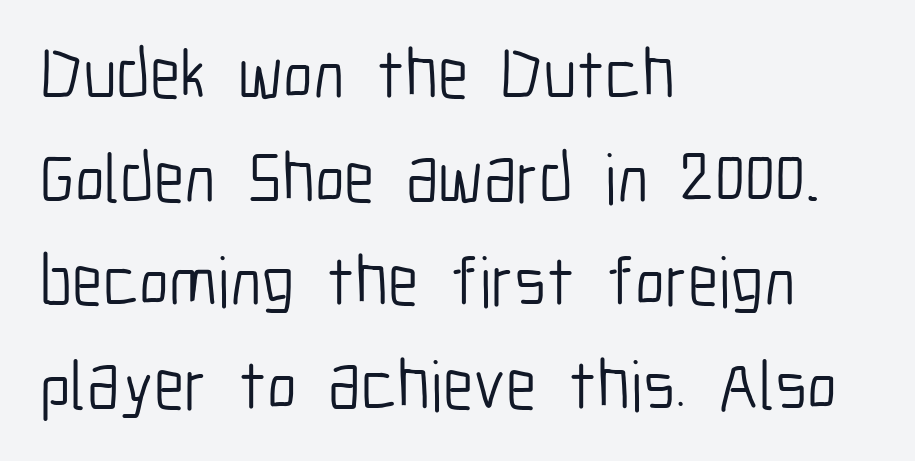
The image shows 70 px light, condensed sans-serif type, upright; set left-aligned, normal line spacing (1.48x), normal letter spacing, not underlined; low stroke contrast and a medium x-height.
